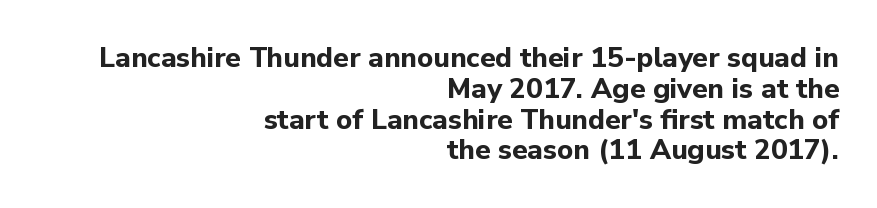
Q: Is the text bold? A: Yes.
Q: Is the text italic (slanted)? A: No, it is upright.
Q: Is the typeface a serif or a sans-serif typeface? A: Sans-serif.
Q: Is the text underlined? A: No.
Q: How is the paragraph aligned? A: Right-aligned.
Q: Is the spacing between letters normal or unusually wide? A: Normal.
Q: Is the spacing between lines tight, normal or loose? A: Tight.
Q: Width (condensed, normal, or wide)? A: Normal.
Q: Stroke contrast? A: Low.
Q: x-height? A: Medium.
Q: Monospaced? A: No.
